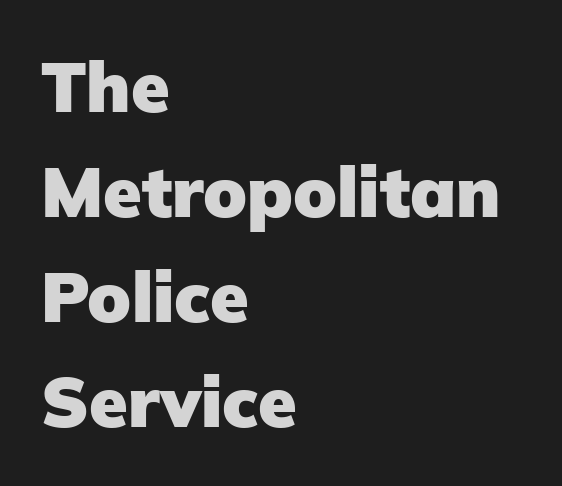
Interline gaps are of average width in this sample. The letters advance in unequal steps, a hallmark of proportional type. This rendering features lettering with no underline. Every stem runs plumb, perpendicular to the baseline. Nothing sits at the stroke ends, so this counts as sans-serif.
